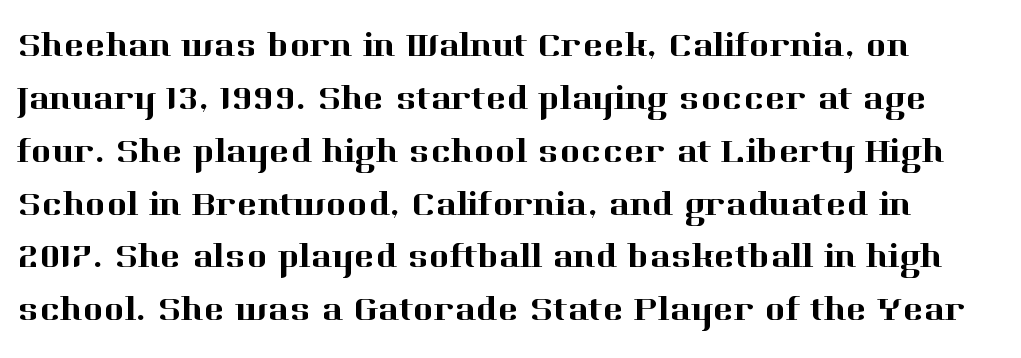
The image shows 35 px serif type, upright; set normal line spacing (1.51x), normal letter spacing, not underlined; high stroke contrast and a medium x-height.
